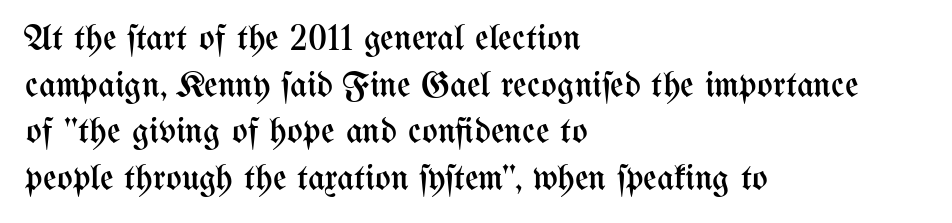
Line spacing here is normal. Layout note: lines flush left. The line texture is even and compact thanks to regular tracking. Counters stay open thanks to moderate or lighter strokes. The lettering stays uniformly vertical, giving the passage a roman look.
